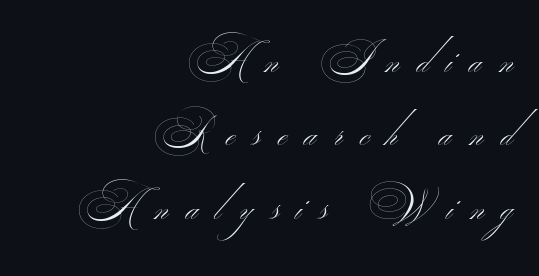
Q: Is the text bold? A: No.
Q: Is the typeface a serif or a sans-serif typeface? A: Sans-serif.
Q: Is the text underlined? A: No.
Q: How is the paragraph aligned? A: Right-aligned.
Q: Is the spacing between letters normal or unusually wide? A: Unusually wide.
Q: Width (condensed, normal, or wide)? A: Wide.
Q: Stroke contrast? A: Medium.
Q: Monospaced? A: No.
